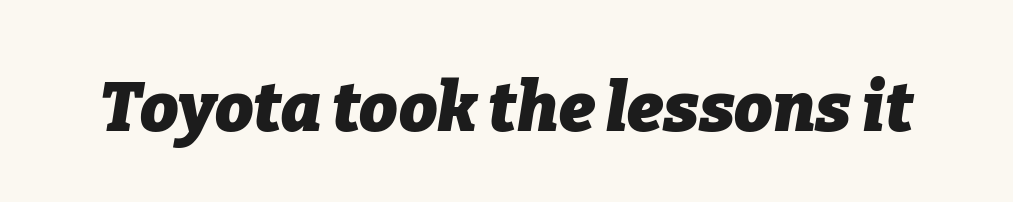
Q: Is the text bold? A: Yes.
Q: Is the text italic (slanted)? A: Yes, it leans right by about 9 degrees.
Q: Is the text underlined? A: No.
Q: Is the spacing between letters normal or unusually wide? A: Normal.
Q: Width (condensed, normal, or wide)? A: Normal.
Q: Stroke contrast? A: Low.
Q: x-height? A: Medium.
Q: Monospaced? A: No.
